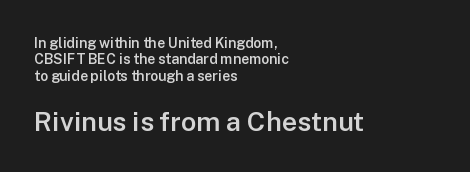
Q: Is the text bold? A: Semi-bold.
Q: Is the text italic (slanted)? A: No, it is upright.
Q: Is the text underlined? A: No.
Q: How is the paragraph aligned? A: Left-aligned.
Q: Is the spacing between letters normal or unusually wide? A: Normal.
Q: Which block of text is set in a larger size, the first (top) or the second (bottom)? A: The second (bottom) one.
